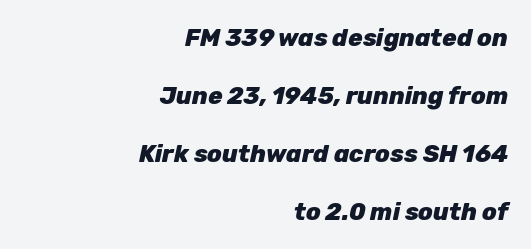
Q: Is the text bold? A: Yes.
Q: Is the text italic (slanted)? A: Yes, it leans right by about 12 degrees.
Q: Is the text underlined? A: No.
Q: How is the paragraph aligned? A: Right-aligned.
Q: Is the spacing between letters normal or unusually wide? A: Normal.
Q: Is the spacing between lines tight, normal or loose? A: Loose.
